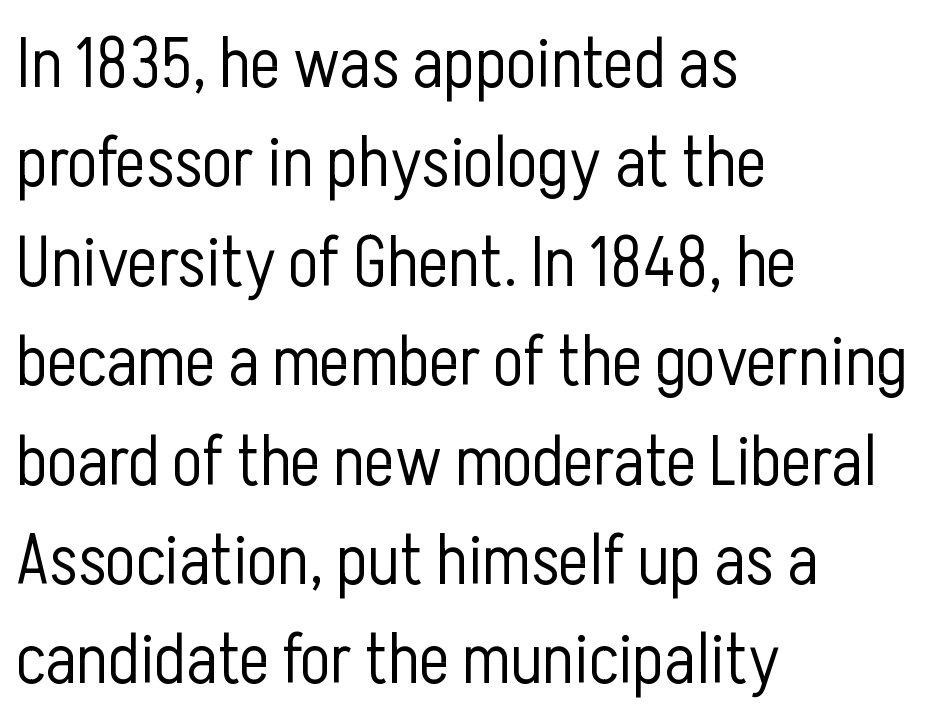
{"serif": "no", "italic": "no", "bold": "no", "weight": "light", "width": "condensed", "stroke_contrast": "low", "x_height": "medium", "monospaced": "no", "underline": "no", "align": "left", "line_spacing": "normal", "line_spacing_ratio": 1.4, "letter_spacing": "normal", "letter_spacing_em": 0.0, "glyph_px": 71}
